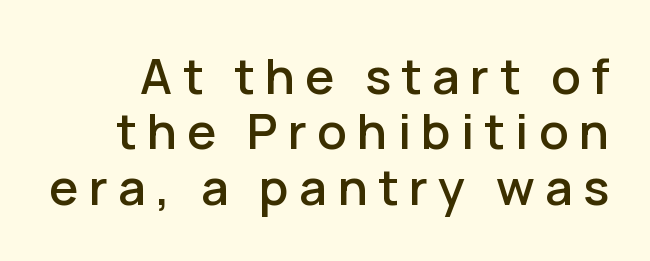
{"serif": "no", "italic": "no", "width": "normal", "stroke_contrast": "low", "x_height": "medium", "monospaced": "no", "underline": "no", "line_spacing": "tight", "line_spacing_ratio": 1.13, "letter_spacing": "wide", "letter_spacing_em": 0.21, "glyph_px": 49}
